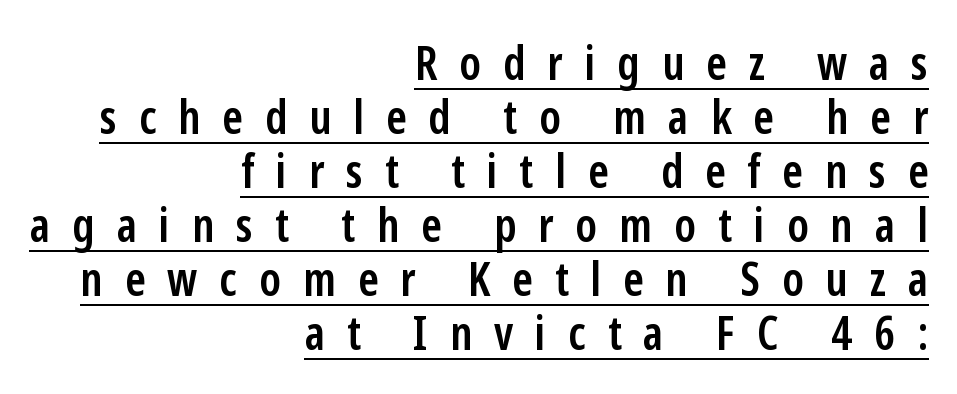
{"serif": "no", "italic": "no", "bold": "semi", "weight": "semibold", "width": "condensed", "stroke_contrast": "low", "x_height": "medium", "monospaced": "no", "underline": "yes", "align": "right", "line_spacing": "tight", "line_spacing_ratio": 1.15, "letter_spacing": "wide", "letter_spacing_em": 0.47, "glyph_px": 47}
